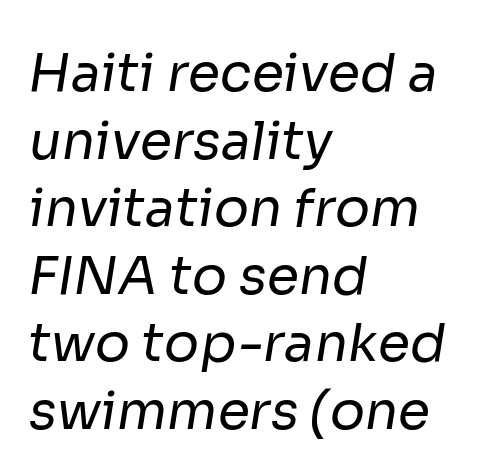
Q: Is the text bold? A: No.
Q: Is the typeface a serif or a sans-serif typeface? A: Sans-serif.
Q: Is the text underlined? A: No.
Q: How is the paragraph aligned? A: Left-aligned.
Q: Is the spacing between letters normal or unusually wide? A: Normal.
Q: Is the spacing between lines tight, normal or loose? A: Normal.
Q: Width (condensed, normal, or wide)? A: Normal.
Q: Stroke contrast? A: Low.
Q: x-height? A: Medium.
Q: Monospaced? A: No.
